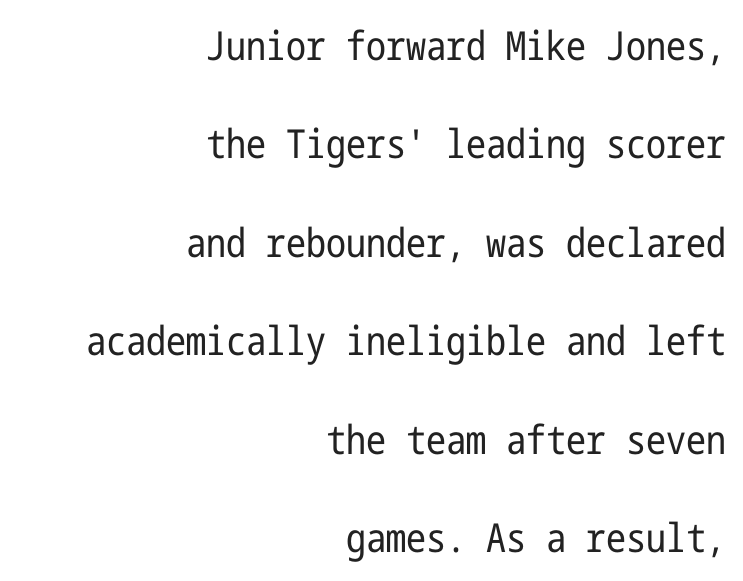
I'd call this a sans setting — the letters go barefoot. Caption: multi-line text, flush right, ragged left. The lines are spread far apart with generous leading. The passage shown is not bold in any degree. Underlining? Definitely not there.
